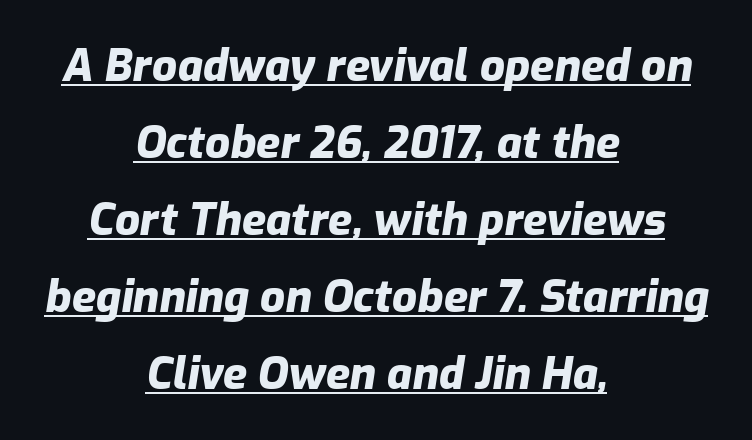
{"italic": "yes", "lean": "right", "slant_degrees": 9, "bold": "yes", "weight": "heavy", "width": "normal", "stroke_contrast": "low", "x_height": "medium", "monospaced": "no", "underline": "yes", "align": "center", "line_spacing_ratio": 1.75, "letter_spacing": "normal", "letter_spacing_em": 0.0, "glyph_px": 44}
